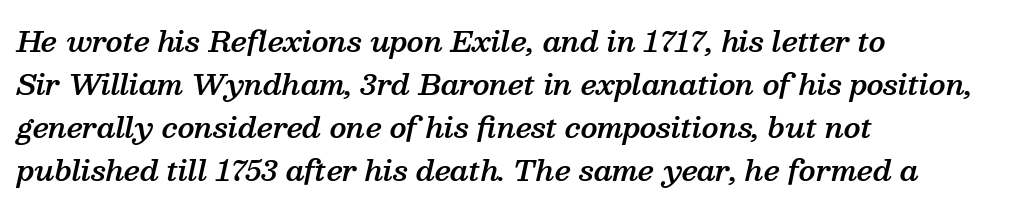
The image shows 28 px semibold serif type, italic (leaning right); set left-aligned, normal line spacing (1.53x), normal letter spacing, not underlined; medium stroke contrast and a medium x-height.
